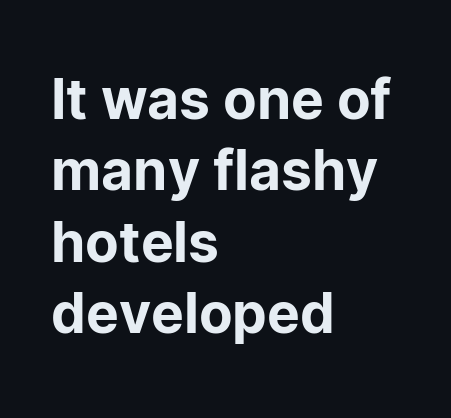
The image shows 55 px sans-serif type, upright; set left-aligned, normal line spacing (1.3x), normal letter spacing, not underlined; low stroke contrast and a medium x-height.
